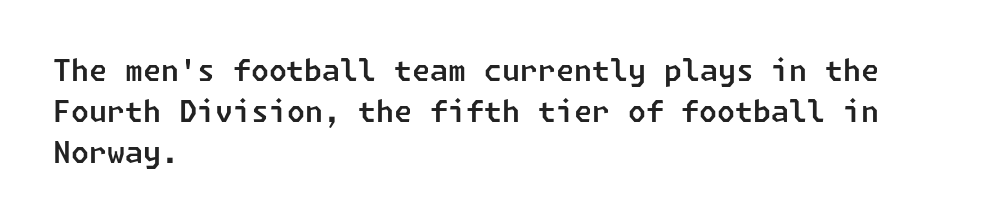
Q: Is the typeface a serif or a sans-serif typeface? A: Sans-serif.
Q: Is the text underlined? A: No.
Q: How is the paragraph aligned? A: Left-aligned.
Q: Is the spacing between letters normal or unusually wide? A: Normal.
Q: Is the spacing between lines tight, normal or loose? A: Normal.
Q: Width (condensed, normal, or wide)? A: Normal.
Q: Stroke contrast? A: Low.
Q: x-height? A: Medium.
